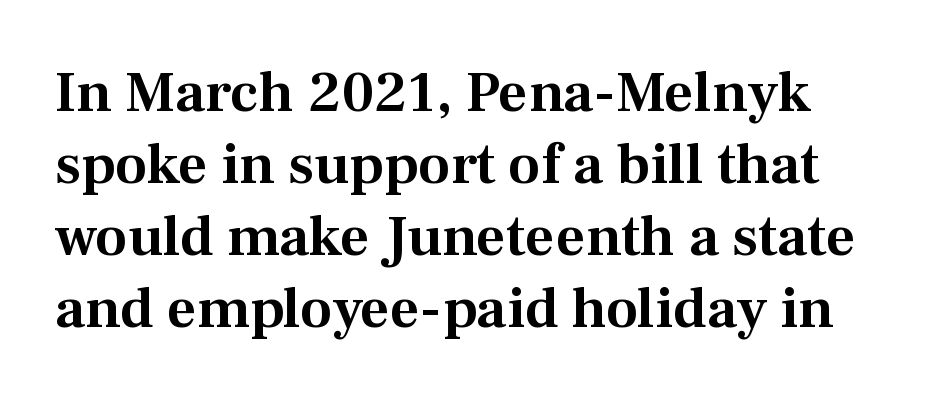
{"serif": "yes", "italic": "no", "width": "normal", "stroke_contrast": "medium", "x_height": "medium", "monospaced": "no", "underline": "no", "line_spacing_ratio": 1.24, "letter_spacing": "normal", "letter_spacing_em": 0.0, "glyph_px": 58}
